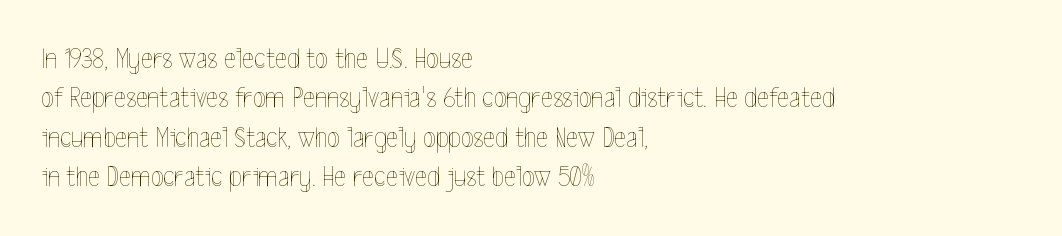
{"italic": "no", "bold": "no", "weight": "thin", "width": "condensed", "x_height": "medium", "monospaced": "no", "underline": "no", "align": "left", "line_spacing": "normal", "line_spacing_ratio": 1.36, "letter_spacing": "normal", "letter_spacing_em": 0.0, "glyph_px": 29}
